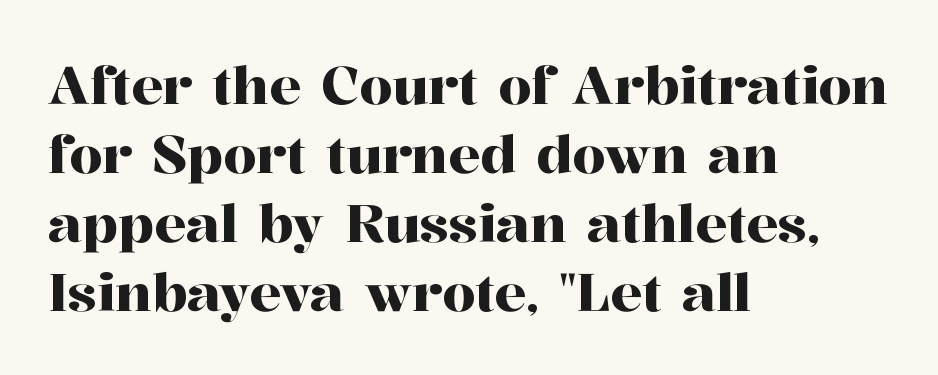
Q: Is the text italic (slanted)? A: No, it is upright.
Q: Is the typeface a serif or a sans-serif typeface? A: Serif.
Q: Is the text underlined? A: No.
Q: How is the paragraph aligned? A: Left-aligned.
Q: Is the spacing between letters normal or unusually wide? A: Normal.
Q: Is the spacing between lines tight, normal or loose? A: Normal.
Q: Width (condensed, normal, or wide)? A: Normal.
Q: Stroke contrast? A: High.
Q: x-height? A: Medium.
Q: Monospaced? A: No.
